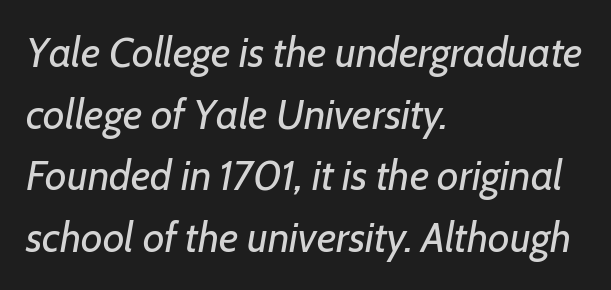
Just letters on the line, the space beneath them empty. The axis of the letterforms is tilted away from vertical. Short note: letters normally spaced. Nothing heavy about these letters — not bold at all. Vertical spacing — default. Think of a printed novel: that variable character pitch is what you see here.
